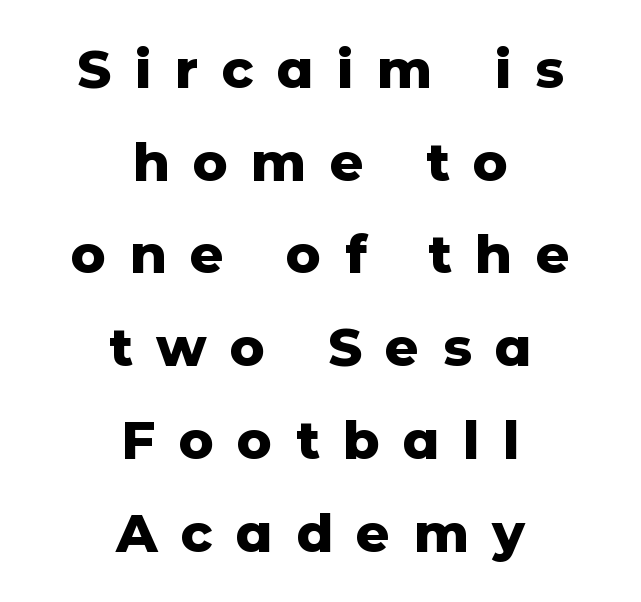
{"serif": "no", "italic": "no", "bold": "yes", "weight": "heavy", "width": "normal", "stroke_contrast": "low", "x_height": "medium", "monospaced": "no", "underline": "no", "align": "center", "line_spacing_ratio": 1.75, "letter_spacing": "wide", "letter_spacing_em": 0.44, "glyph_px": 53}
